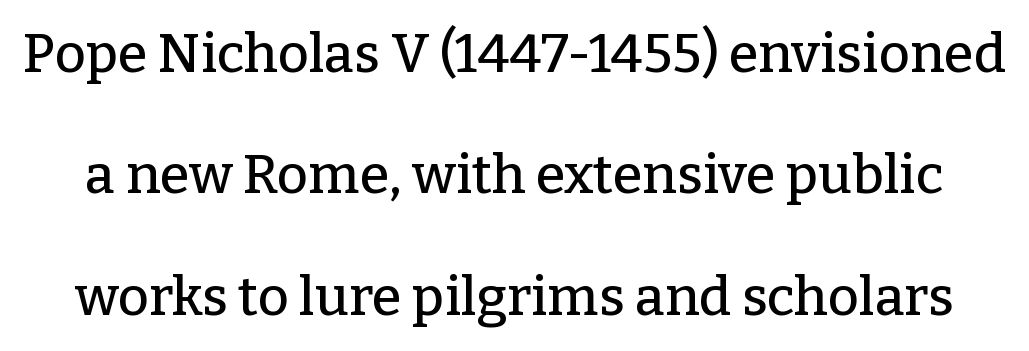
Typographically, this falls in the serif category. Nobody touched the tracking dial on this one. Is there any slant? The stems are plumb. No word sits above an underline. The passage shown stacks its lines with a broad gap.
